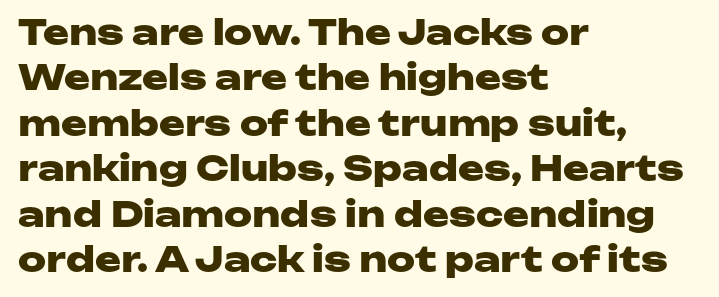
The image shows 35 px heavy, wide sans-serif type, upright; set left-aligned, normal line spacing (1.3x), normal letter spacing, not underlined; low stroke contrast and a medium x-height.
